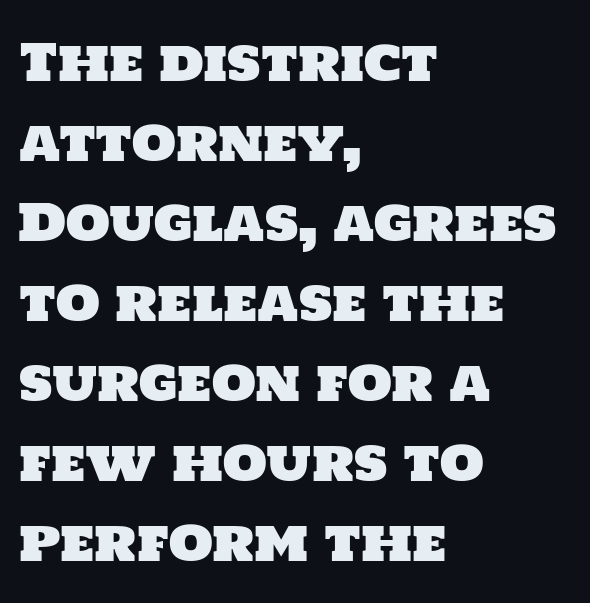
{"serif": "no", "width": "normal", "stroke_contrast": "low", "x_height": "large", "monospaced": "no", "underline": "no", "align": "left", "line_spacing": "normal", "line_spacing_ratio": 1.57, "letter_spacing": "normal", "letter_spacing_em": 0.0, "glyph_px": 51}
